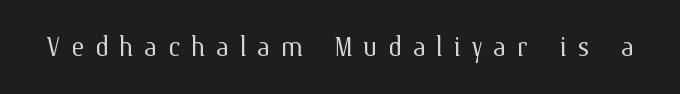
The image shows 35 px light type, upright; set unusually wide letter spacing (+0.3 em), not underlined; medium stroke contrast and a medium x-height.
